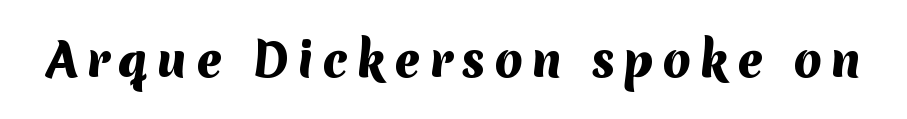
Q: Is the text bold? A: Yes.
Q: Is the typeface a serif or a sans-serif typeface? A: Sans-serif.
Q: Is the text underlined? A: No.
Q: Width (condensed, normal, or wide)? A: Normal.
Q: Stroke contrast? A: Medium.
Q: x-height? A: Medium.
Q: Monospaced? A: No.
